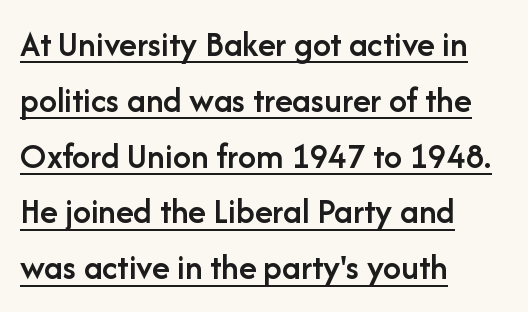
{"serif": "no", "italic": "no", "bold": "semi", "weight": "semibold", "width": "normal", "stroke_contrast": "low", "x_height": "medium", "monospaced": "no", "underline": "yes", "align": "left", "line_spacing": "normal", "line_spacing_ratio": 1.55, "letter_spacing": "normal", "letter_spacing_em": 0.0, "glyph_px": 36}
